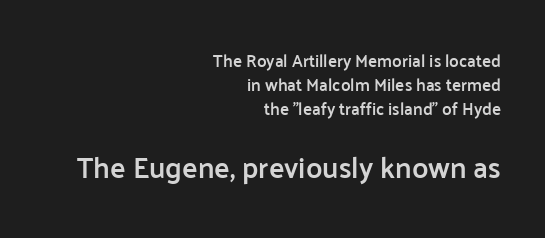
Q: Is the text bold? A: Semi-bold.
Q: Is the text italic (slanted)? A: No, it is upright.
Q: Is the typeface a serif or a sans-serif typeface? A: Sans-serif.
Q: Is the text underlined? A: No.
Q: How is the paragraph aligned? A: Right-aligned.
Q: Is the spacing between letters normal or unusually wide? A: Normal.
Q: Is the spacing between lines tight, normal or loose? A: Normal.
Q: Which block of text is set in a larger size, the first (top) or the second (bottom)? A: The second (bottom) one.
Q: Width (condensed, normal, or wide)? A: Normal.
Q: Stroke contrast? A: Low.
Q: x-height? A: Medium.
Q: Monospaced? A: No.
